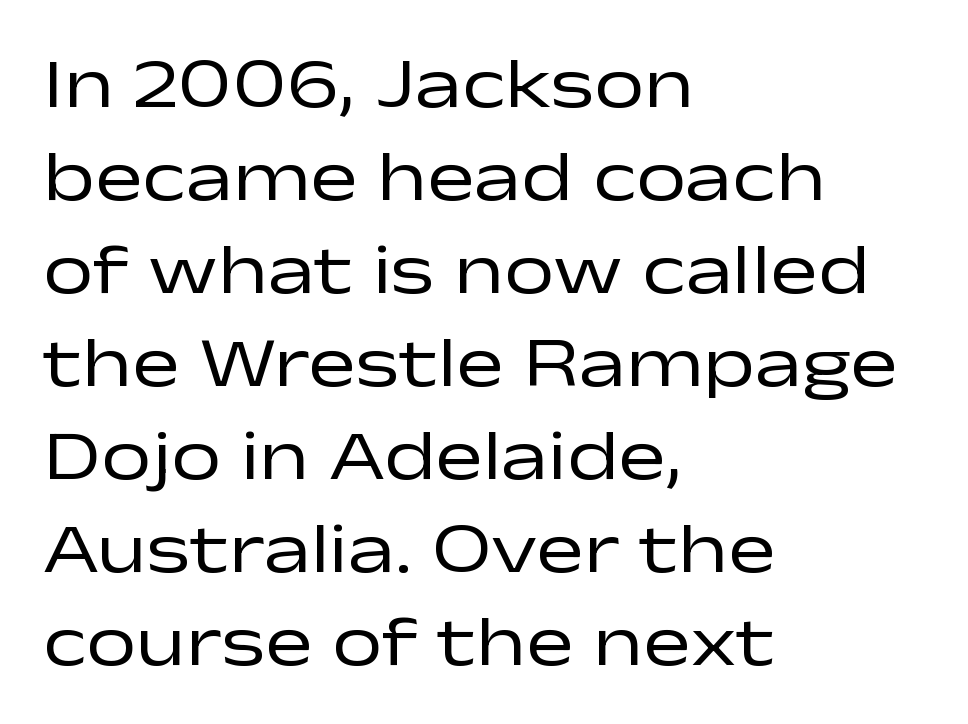
{"serif": "no", "italic": "no", "bold": "no", "weight": "regular", "width": "wide", "stroke_contrast": "low", "x_height": "medium", "monospaced": "no", "underline": "no", "align": "left", "line_spacing": "normal", "line_spacing_ratio": 1.31, "letter_spacing": "normal", "letter_spacing_em": 0.0, "glyph_px": 71}
